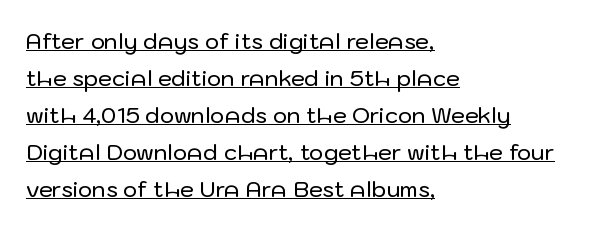
The image shows 22 px text type, upright; set left-aligned, normal line spacing (1.68x), normal letter spacing, underlined.
